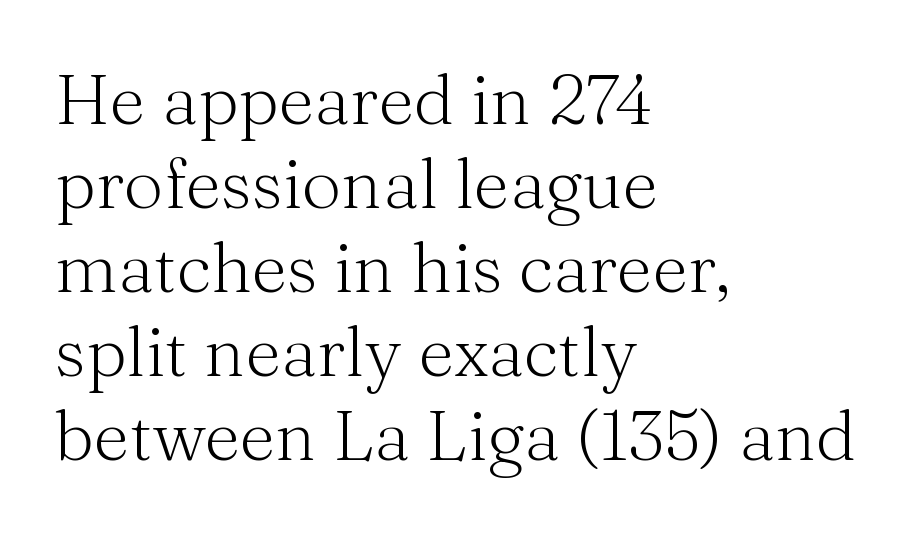
The image shows 70 px light serif type, upright; set left-aligned, line spacing 1.2x, normal letter spacing, not underlined; medium stroke contrast and a medium x-height.
